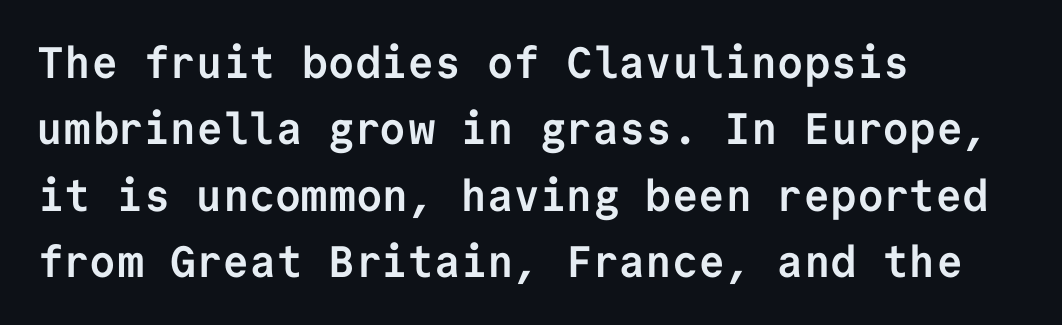
Q: Is the text bold? A: Yes.
Q: Is the text italic (slanted)? A: No, it is upright.
Q: Is the typeface a serif or a sans-serif typeface? A: Sans-serif.
Q: Is the text underlined? A: No.
Q: How is the paragraph aligned? A: Left-aligned.
Q: Is the spacing between letters normal or unusually wide? A: Normal.
Q: Is the spacing between lines tight, normal or loose? A: Normal.
Q: Width (condensed, normal, or wide)? A: Normal.
Q: Stroke contrast? A: Low.
Q: x-height? A: Medium.
Q: Monospaced? A: Yes.
